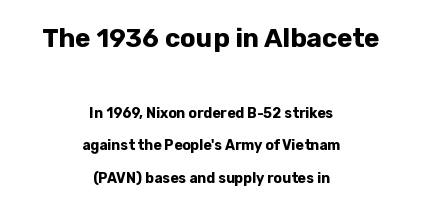
The rendering shrinks the type as you move from the upper chunk to the lower. A full-strength bold gives these letters their thick strokes. Short note: letters normally spaced. Descender tails drop into unmarked territory.
